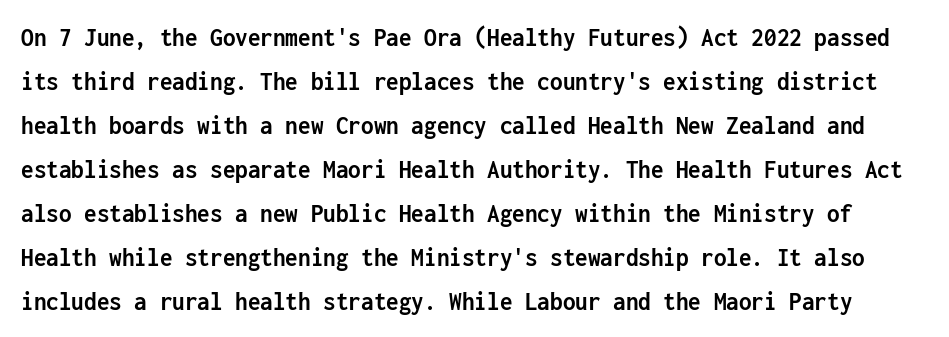
The characters look thick and weighty, a clear bold. Observe the absence of serifs on each vertical stroke in this sample. Reading down the column, the eye jumps a familiar distance to each next line. Think of a typewriter: that constant character pitch is what you see here. The gaps between neighbouring characters are ordinary and unremarkable. A typesetter would mark this as roman, not italic.
